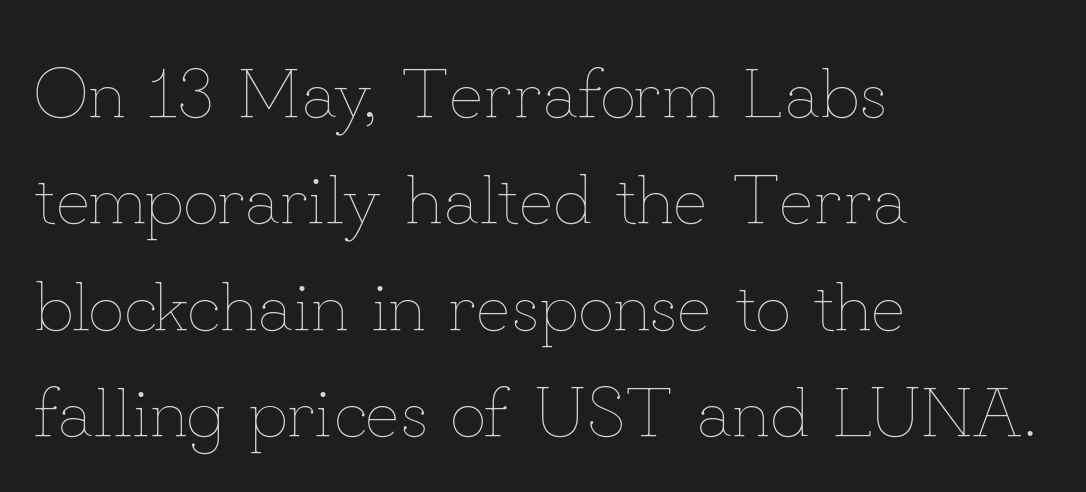
{"italic": "no", "bold": "no", "weight": "thin", "width": "normal", "stroke_contrast": "low", "x_height": "small", "monospaced": "no", "underline": "no", "align": "left", "line_spacing": "normal", "line_spacing_ratio": 1.5, "letter_spacing": "normal", "letter_spacing_em": 0.0, "glyph_px": 71}
